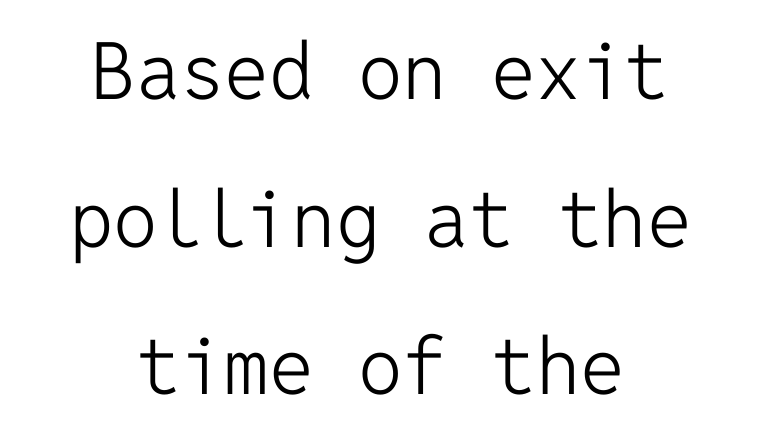
{"serif": "no", "italic": "no", "bold": "no", "weight": "light", "width": "normal", "stroke_contrast": "low", "x_height": "medium", "monospaced": "yes", "underline": "no", "align": "center", "line_spacing_ratio": 1.87, "letter_spacing": "normal", "letter_spacing_em": 0.0, "glyph_px": 79}
